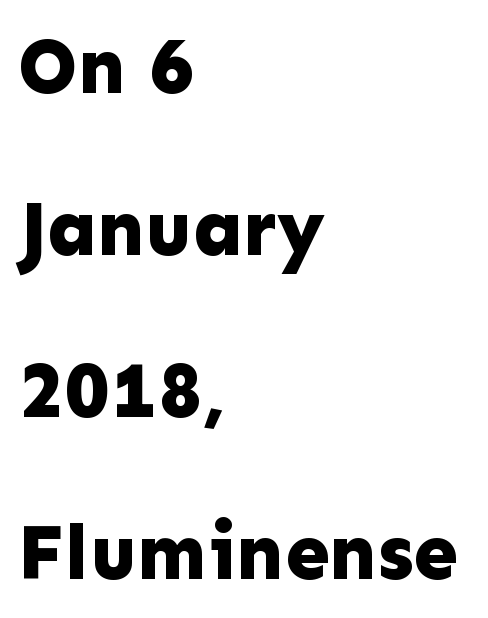
{"serif": "no", "italic": "no", "bold": "yes", "weight": "bold", "width": "normal", "stroke_contrast": "low", "x_height": "medium", "monospaced": "no", "underline": "no", "align": "left", "line_spacing": "loose", "line_spacing_ratio": 2.05, "letter_spacing": "normal", "letter_spacing_em": 0.0, "glyph_px": 79}
